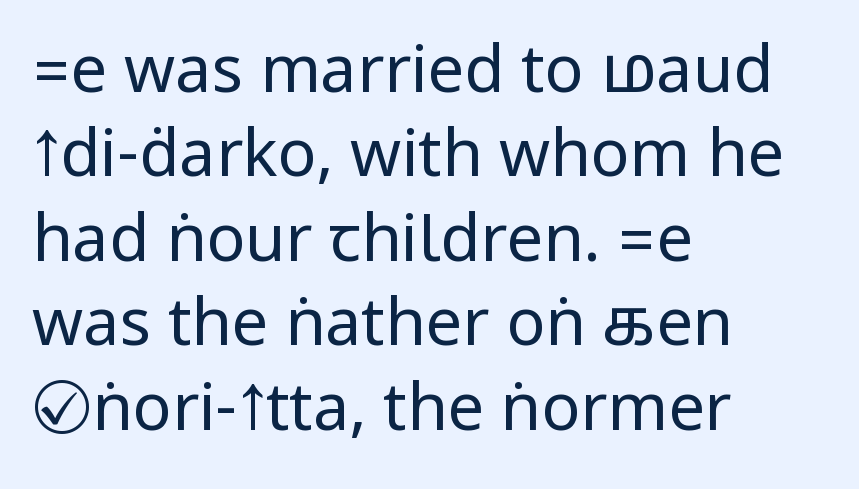
{"serif": "no", "italic": "no", "bold": "no", "weight": "regular", "width": "condensed", "stroke_contrast": "low", "underline": "no", "align": "left", "line_spacing": "normal", "line_spacing_ratio": 1.3, "letter_spacing": "normal", "letter_spacing_em": 0.0, "glyph_px": 65}
